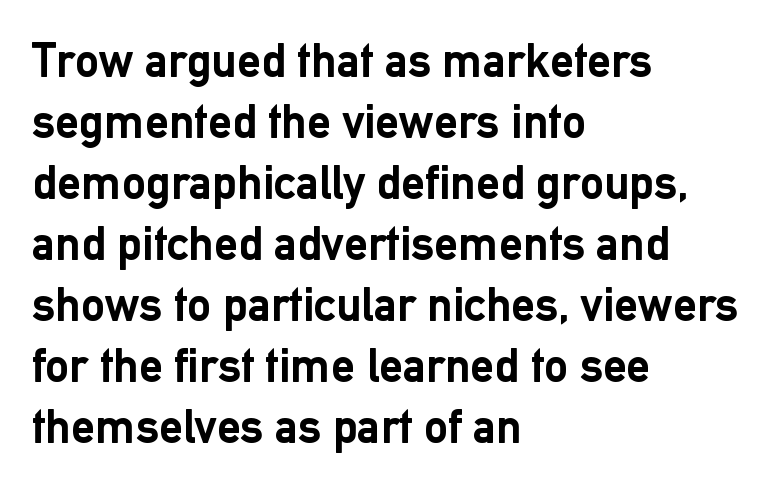
Q: Is the text bold? A: Yes.
Q: Is the text italic (slanted)? A: No, it is upright.
Q: Is the typeface a serif or a sans-serif typeface? A: Sans-serif.
Q: Is the text underlined? A: No.
Q: How is the paragraph aligned? A: Left-aligned.
Q: Is the spacing between letters normal or unusually wide? A: Normal.
Q: Is the spacing between lines tight, normal or loose? A: Normal.
Q: Width (condensed, normal, or wide)? A: Normal.
Q: Stroke contrast? A: Low.
Q: x-height? A: Medium.
Q: Monospaced? A: No.
